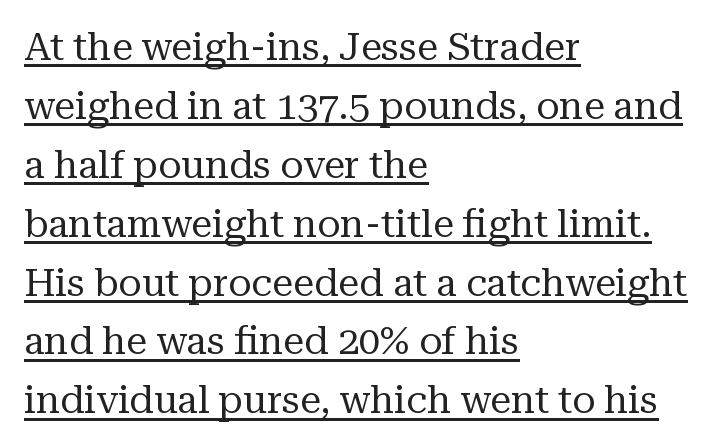
Visually the block forms a straight wall on the left and a jagged coastline on the right. The string is rendered with underlining switched on. These lines are rendered in a variable-pitch font. The font's upright variant was chosen for this text. Unbolded letterforms with no extra heft.
